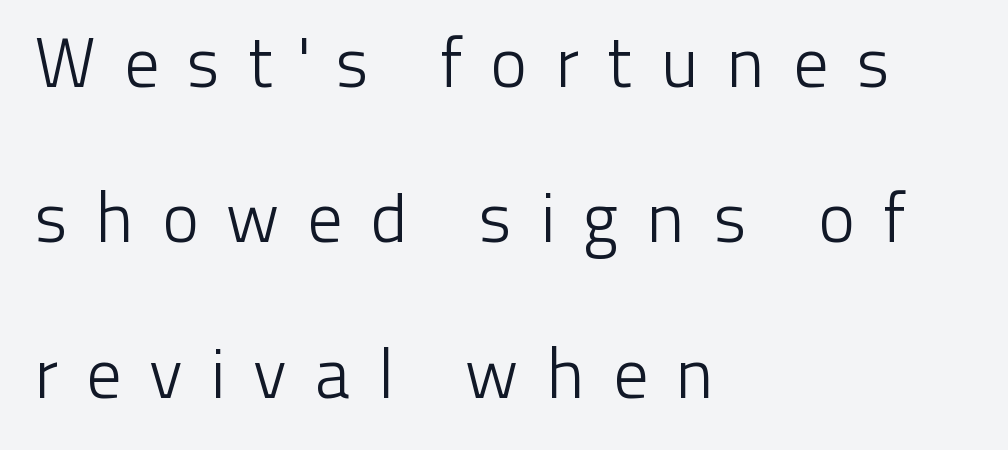
This sample has the flowing, uneven cadence of proportional lettering. These lines have a slow, spaced-out rhythm from letter to letter. The space directly below the letters is spotless. Loosely led — the rows are spread out. Horizontal alignment here is leftward, the default for most running prose.
